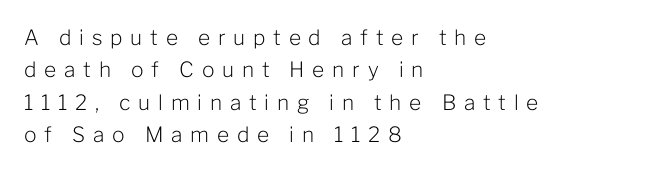
{"italic": "no", "bold": "no", "underline": "no", "align": "left", "line_spacing": "normal", "line_spacing_ratio": 1.54, "letter_spacing": "wide", "letter_spacing_em": 0.37, "glyph_px": 21}
